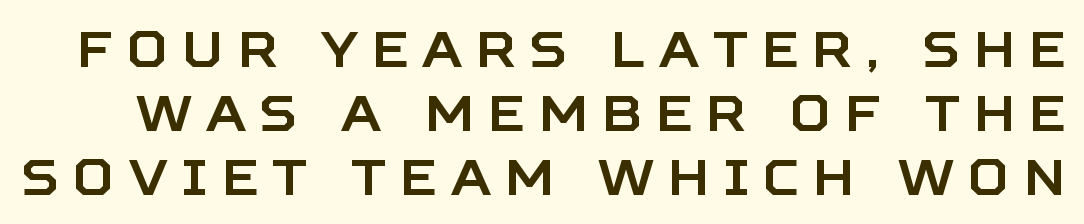
{"serif": "no", "italic": "no", "width": "normal", "stroke_contrast": "low", "x_height": "large", "monospaced": "no", "underline": "no", "line_spacing": "normal", "line_spacing_ratio": 1.28, "letter_spacing": "wide", "letter_spacing_em": 0.28, "glyph_px": 50}
